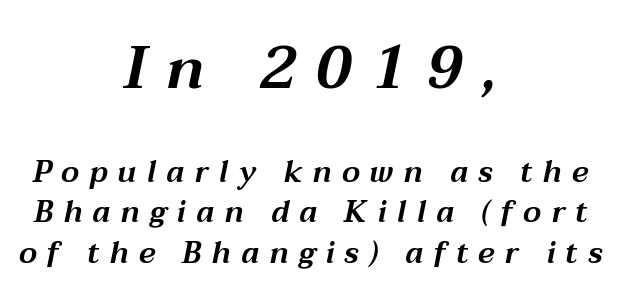
The image shows 60 px wide type, italic (leaning right); set centered, normal line spacing (1.35x), unusually wide letter spacing (+0.33 em), not underlined; the first (top) block is 2.0x larger; medium stroke contrast and a medium x-height.
